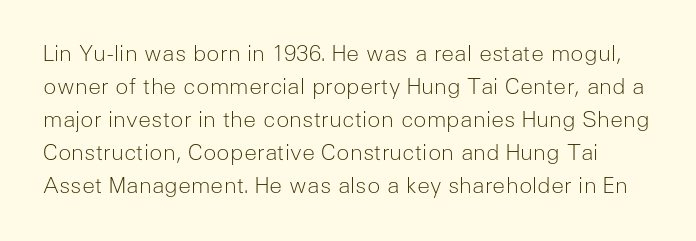
Students, note that the glyphs here touch the page at normal intervals. Descender tails drop into unmarked territory. If you drew a line through each stem, it would be perfectly vertical. These glyphs show unthickened strokes, regular width or finer.
